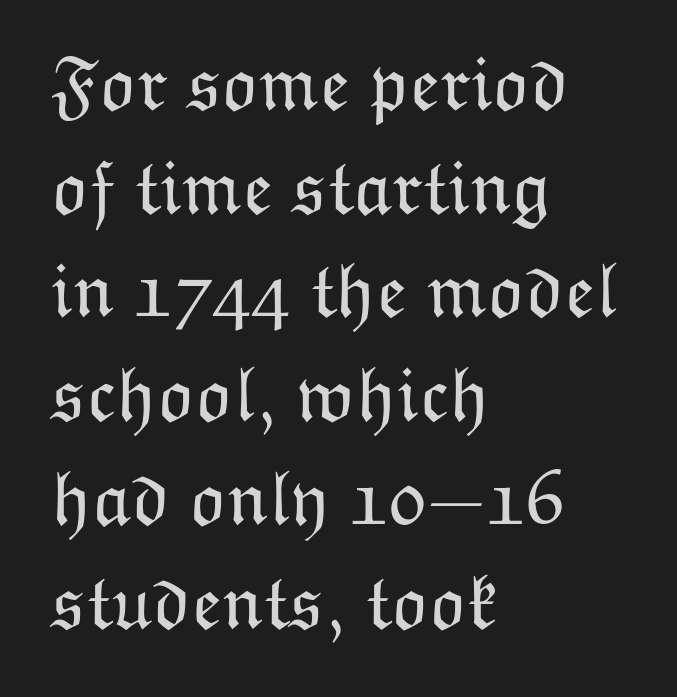
The image shows 78 px light type, upright; set left-aligned, normal line spacing (1.33x), normal letter spacing, not underlined; low stroke contrast and a medium x-height.
